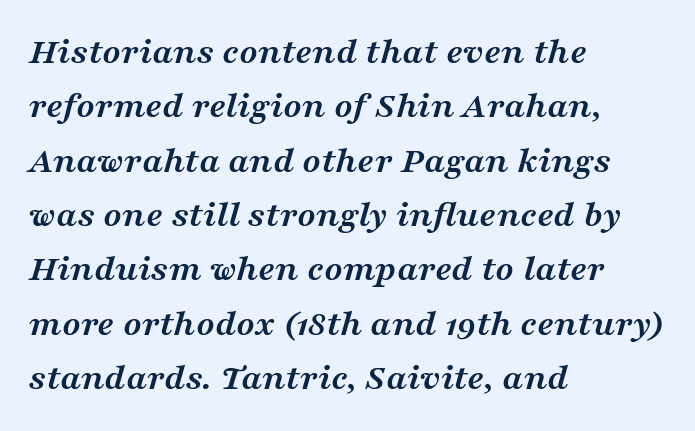
Just letters on the line, the space beneath them empty. This sample has the flowing, uneven cadence of proportional lettering. There is no visible air inserted between adjacent glyphs. Characters are canted at an angle relative to the baseline's perpendicular.
